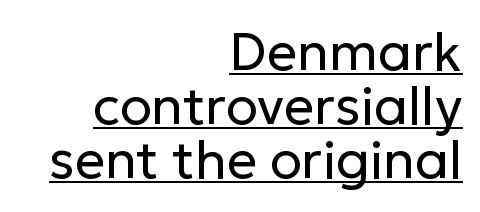
The image shows 53 px regular-weight sans-serif type, upright; set right-aligned, tight line spacing (1.02x), normal letter spacing, underlined; low stroke contrast and a medium x-height.
